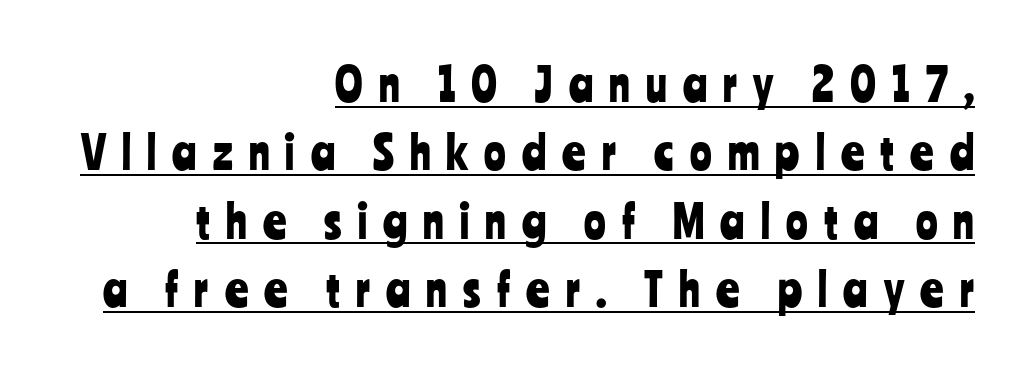
Honestly, the letter spacing is so wide it's the main thing you notice. The designer went with a sans here, leaving each stem footless. Character widths vary here, with narrow letters taking less room than wide ones. Compared with undecorated copy, this sample adds a rule below the words. The specimen reads as upright at a glance.
